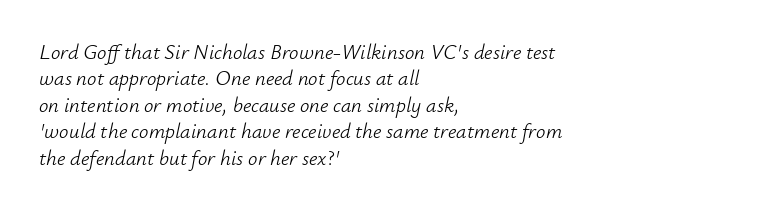
{"italic": "yes", "lean": "right", "slant_degrees": 12, "bold": "no", "underline": "no", "align": "left", "line_spacing": "normal", "line_spacing_ratio": 1.26, "letter_spacing": "normal", "letter_spacing_em": 0.0, "glyph_px": 21}
